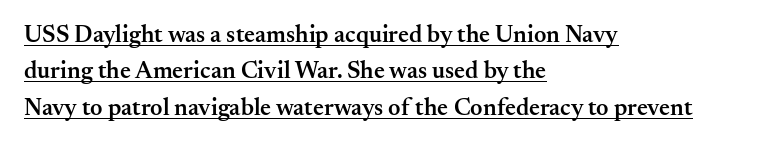
Q: Is the text bold? A: Semi-bold.
Q: Is the text italic (slanted)? A: No, it is upright.
Q: Is the text underlined? A: Yes.
Q: How is the paragraph aligned? A: Left-aligned.
Q: Is the spacing between letters normal or unusually wide? A: Normal.
Q: Is the spacing between lines tight, normal or loose? A: Normal.
